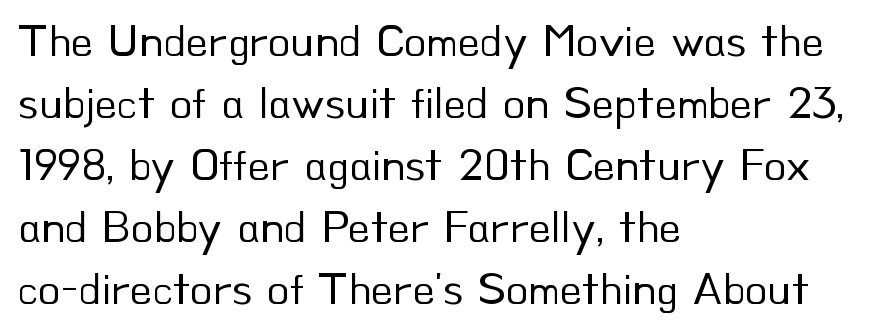
{"serif": "no", "italic": "no", "bold": "no", "weight": "regular", "width": "normal", "stroke_contrast": "low", "x_height": "small", "monospaced": "no", "underline": "no", "align": "left", "line_spacing": "normal", "line_spacing_ratio": 1.35, "letter_spacing": "normal", "letter_spacing_em": 0.0, "glyph_px": 46}
